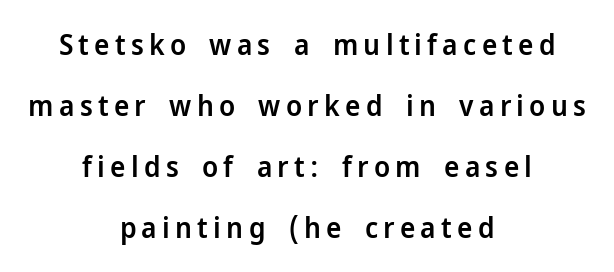
Q: Is the text bold? A: Semi-bold.
Q: Is the text italic (slanted)? A: No, it is upright.
Q: Is the typeface a serif or a sans-serif typeface? A: Sans-serif.
Q: Is the text underlined? A: No.
Q: How is the paragraph aligned? A: Centered.
Q: Is the spacing between lines tight, normal or loose? A: Loose.
Q: Width (condensed, normal, or wide)? A: Normal.
Q: Stroke contrast? A: Low.
Q: x-height? A: Medium.
Q: Monospaced? A: No.
